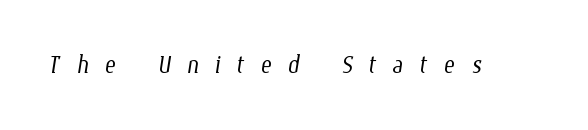
{"bold": "no", "weight": "light", "width": "condensed", "stroke_contrast": "low", "x_height": "medium", "monospaced": "no", "underline": "no", "letter_spacing": "wide", "letter_spacing_em": 0.49, "glyph_px": 33}
